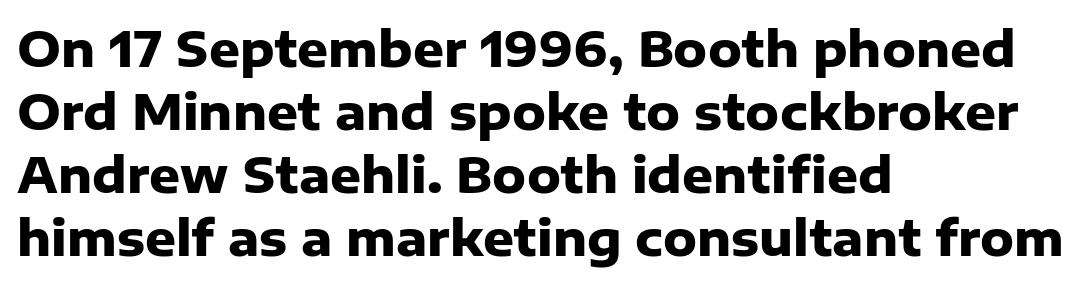
The image shows 48 px heavy sans-serif type, upright; set left-aligned, normal line spacing (1.31x), normal letter spacing, not underlined; low stroke contrast and a medium x-height.
